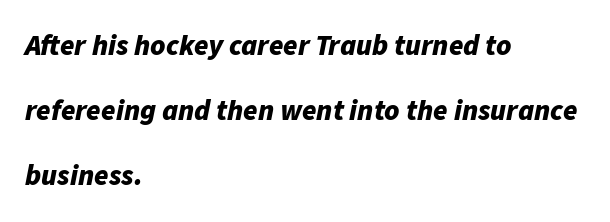
The image shows 29 px bold type, italic (leaning right); set left-aligned, loose line spacing (2.24x), normal letter spacing, not underlined; low stroke contrast and a medium x-height.
